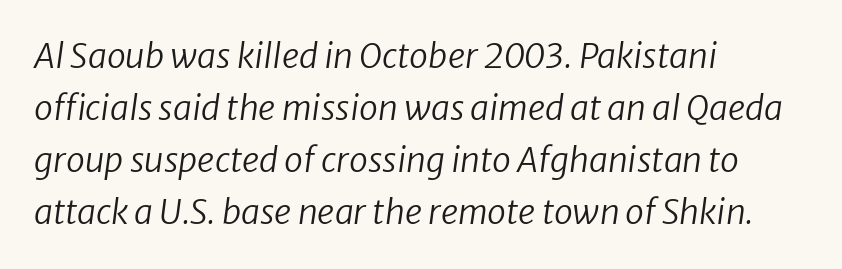
{"serif": "no", "bold": "no", "weight": "regular", "width": "normal", "stroke_contrast": "low", "x_height": "medium", "monospaced": "no", "underline": "no", "align": "left", "line_spacing": "normal", "line_spacing_ratio": 1.53, "letter_spacing": "normal", "letter_spacing_em": 0.0, "glyph_px": 34}
